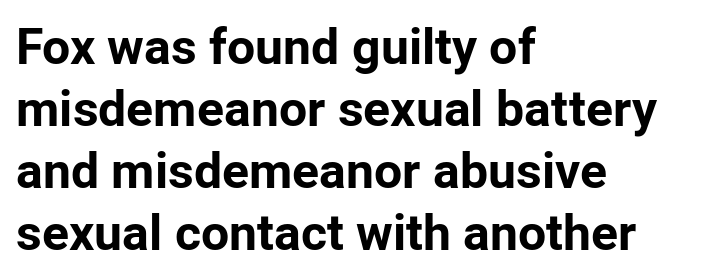
Typographic density is high because the face is bold. A clean baseline with only descenders dipping below it. The text was rendered using a sans face with plain stroke endings. Standard letterfit; no display-style spreading of the glyphs. The face used here is proportionally spaced, like ordinary book or web type.
